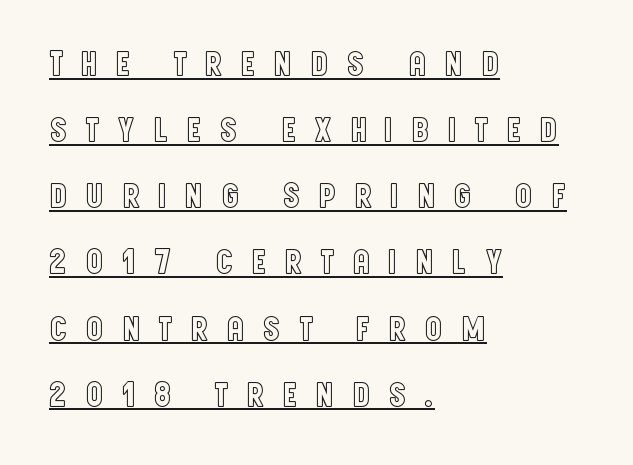
Is this a fixed-width face? No — the glyphs have proportional, varying widths. Caption: lettering with a line underneath. Horizontally, the lines are justified to the leading edge only. The type sits square on the baseline with zero lean. Spacing between characters has been opened up far beyond the box default.
